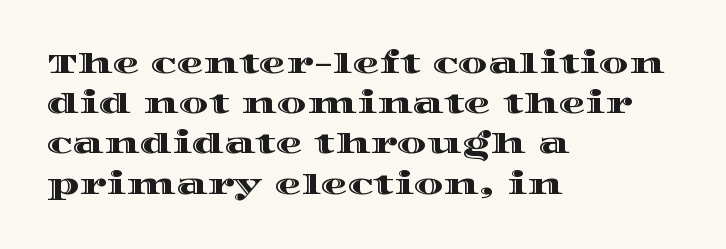
Summary of vertical rhythm: regular, with standard interline spacing. No italicization has been applied; the sample stays upright. One-word summary of the alignment: left. The line texture is even and compact thanks to regular tracking. The space directly below the letters is spotless.
